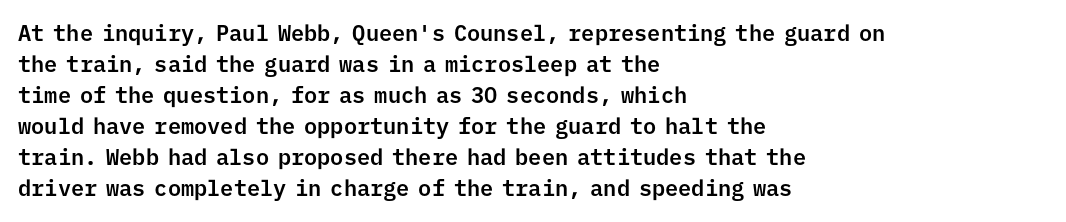
{"italic": "no", "underline": "no", "align": "left", "line_spacing": "normal", "line_spacing_ratio": 1.41, "letter_spacing": "normal", "letter_spacing_em": 0.0, "glyph_px": 22}
